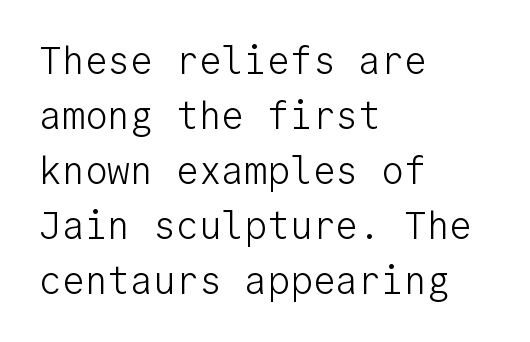
The image shows 38 px light sans-serif type, upright, monospaced; set left-aligned, normal line spacing (1.45x), normal letter spacing, not underlined; low stroke contrast and a medium x-height.
